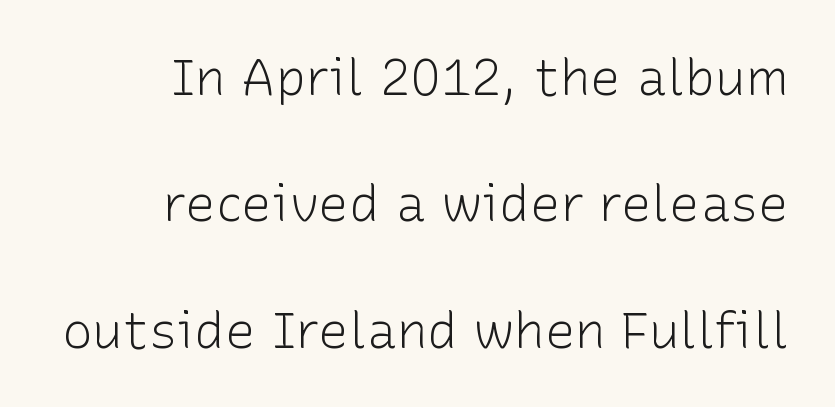
Q: Is the text bold? A: No.
Q: Is the text italic (slanted)? A: No, it is upright.
Q: Is the typeface a serif or a sans-serif typeface? A: Sans-serif.
Q: Is the text underlined? A: No.
Q: How is the paragraph aligned? A: Right-aligned.
Q: Is the spacing between letters normal or unusually wide? A: Normal.
Q: Is the spacing between lines tight, normal or loose? A: Loose.
Q: Width (condensed, normal, or wide)? A: Normal.
Q: Stroke contrast? A: Low.
Q: x-height? A: Medium.
Q: Monospaced? A: No.
